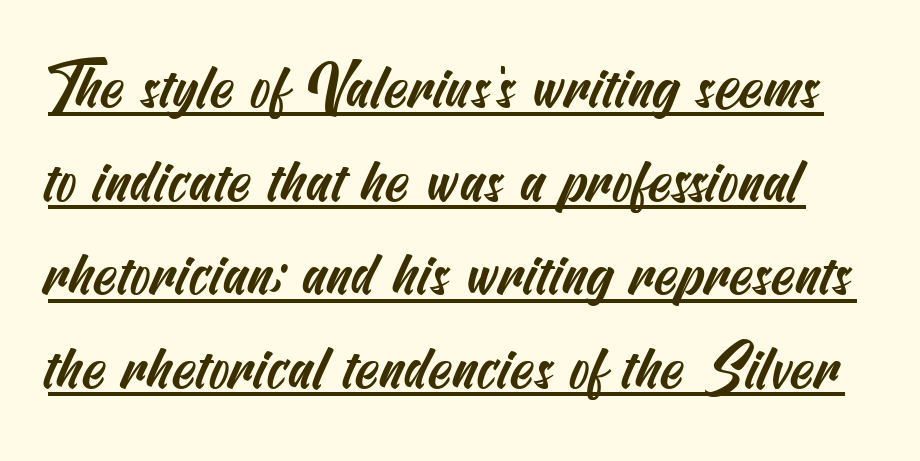
{"serif": "no", "width": "condensed", "stroke_contrast": "medium", "x_height": "small", "underline": "yes", "line_spacing": "normal", "line_spacing_ratio": 1.56, "letter_spacing": "normal", "letter_spacing_em": 0.0, "glyph_px": 60}
